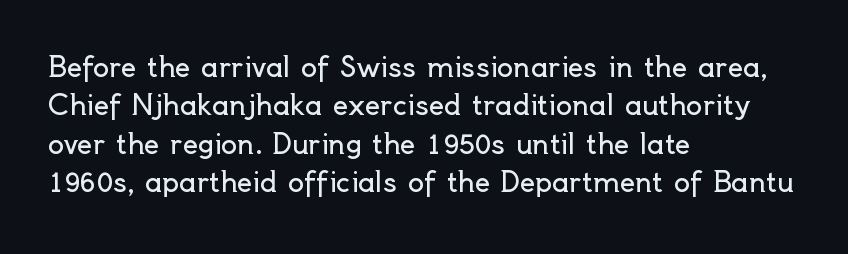
The image shows 27 px text type, upright; set left-aligned, normal line spacing (1.42x), normal letter spacing, not underlined.
